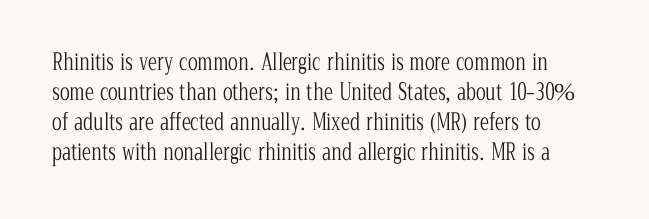
The image shows 23 px text type, upright; set left-aligned, normal line spacing (1.31x), normal letter spacing, not underlined.
